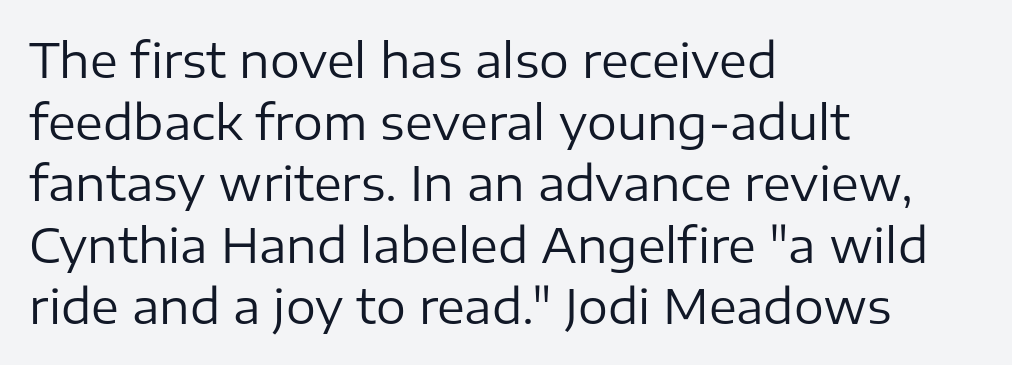
{"serif": "no", "italic": "no", "bold": "no", "weight": "regular", "width": "normal", "stroke_contrast": "low", "x_height": "medium", "monospaced": "no", "underline": "no", "align": "left", "line_spacing": "normal", "line_spacing_ratio": 1.31, "letter_spacing": "normal", "letter_spacing_em": 0.0, "glyph_px": 47}
